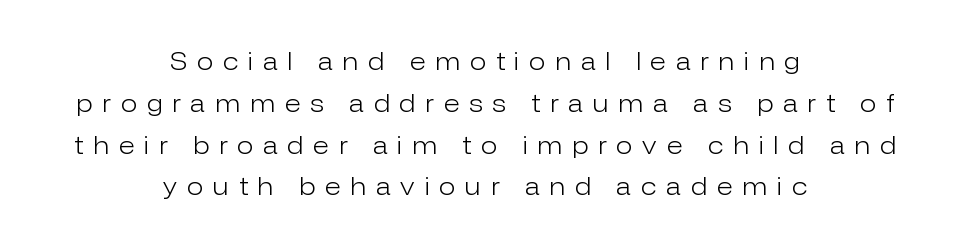
{"italic": "no", "bold": "no", "underline": "no", "align": "center", "line_spacing_ratio": 1.74, "letter_spacing": "wide", "letter_spacing_em": 0.42, "glyph_px": 24}
